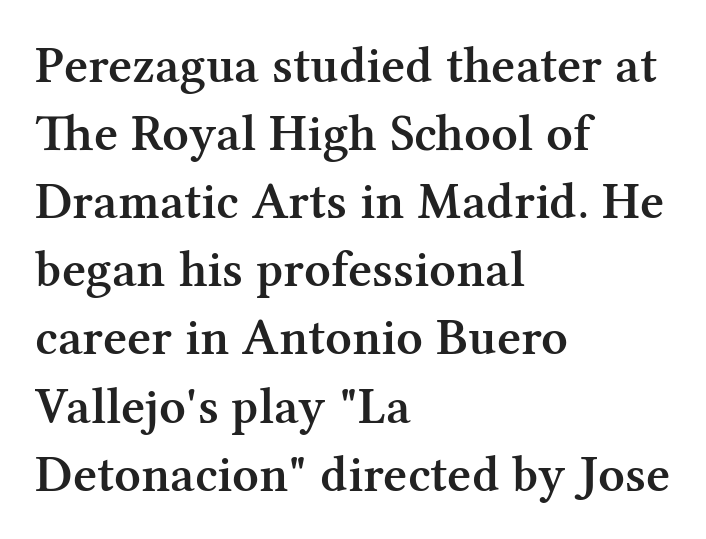
Glance below the letters and you will spot only blank space. The block of text has a typical density, with ordinary space between rows. Do the characters align in a grid? No, the font is proportional. This rendering leaves character spacing at its baseline value. Is there any slant? The stems are plumb. A semibold gives these letters moderate extra thickness, short of bold.
